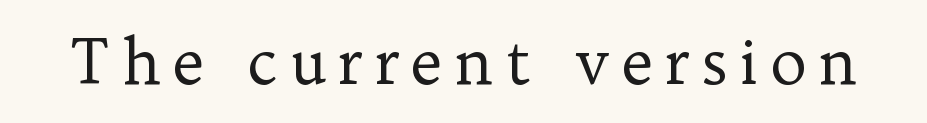
The image shows 62 px regular-weight serif type, upright; set not underlined; low stroke contrast and a medium x-height.
